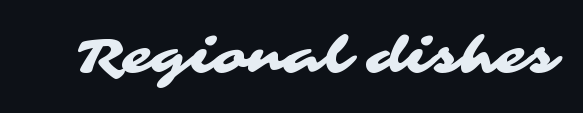
The image shows 50 px wide sans-serif type; set normal letter spacing, not underlined; medium stroke contrast and a medium x-height.
